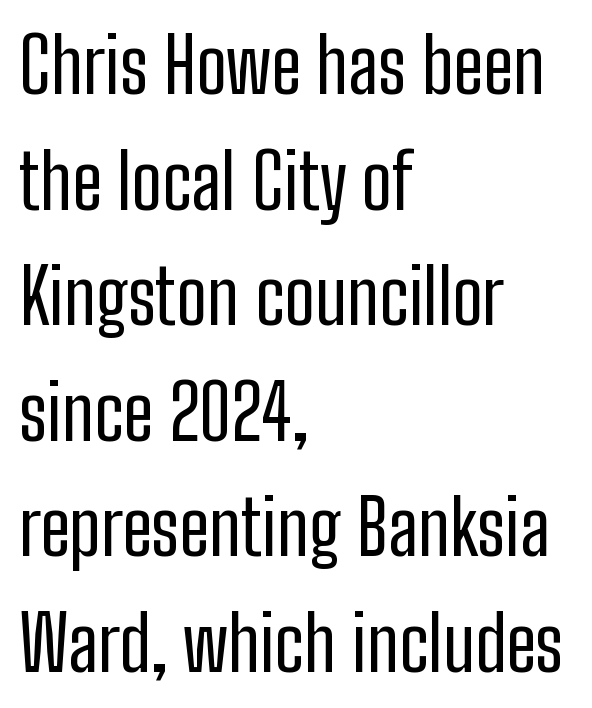
Line spacing here is normal. The weight tops out at a normal text grade. Observe the absence of serifs on each vertical stroke in this sample. Descenders hang freely into open space. The lettering stays uniformly vertical, giving the passage a roman look. Tracking here is standard; glyphs follow each other at the usual distance.
